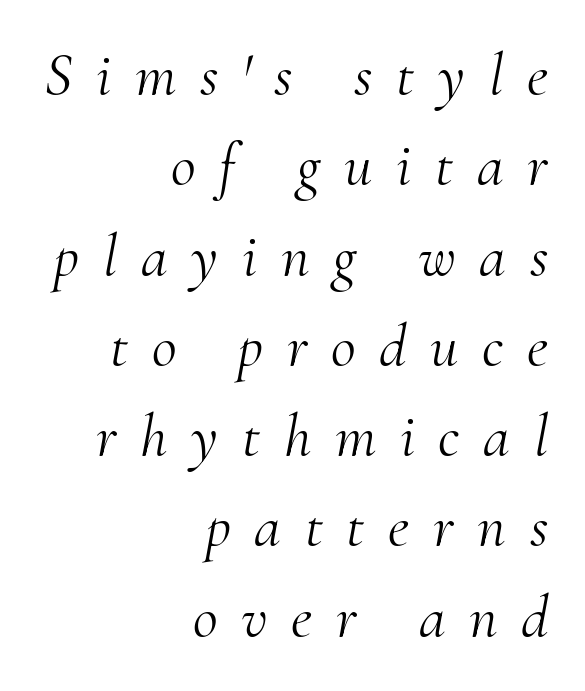
{"serif": "yes", "italic": "yes", "lean": "right", "slant_degrees": 10, "bold": "no", "weight": "light", "width": "normal", "stroke_contrast": "medium", "x_height": "small", "monospaced": "no", "underline": "no", "align": "right", "line_spacing": "normal", "line_spacing_ratio": 1.48, "letter_spacing": "wide", "letter_spacing_em": 0.39, "glyph_px": 61}
